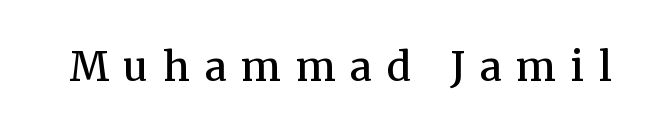
The axis of the letterforms is exactly vertical. Each letter keeps its own natural width here, so spacing adapts to shape. Words float on clear page, feet unadorned. Each word looks stretched out because of the extra space between its letters. Each letter's strokes conclude with small projecting serifs. I'd describe the lettering as semibold — firm but not a full bold.
